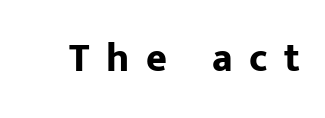
Q: Is the text bold? A: Yes.
Q: Is the text italic (slanted)? A: No, it is upright.
Q: Is the typeface a serif or a sans-serif typeface? A: Sans-serif.
Q: Is the text underlined? A: No.
Q: Is the spacing between letters normal or unusually wide? A: Unusually wide.
Q: Width (condensed, normal, or wide)? A: Normal.
Q: Stroke contrast? A: Low.
Q: x-height? A: Medium.
Q: Monospaced? A: No.
